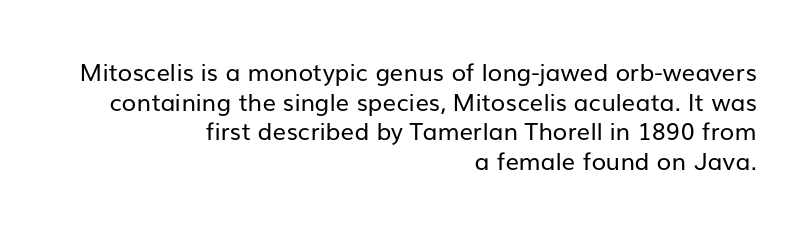
{"italic": "no", "bold": "no", "underline": "no", "align": "right", "line_spacing_ratio": 1.23, "letter_spacing": "normal", "letter_spacing_em": 0.0, "glyph_px": 24}
